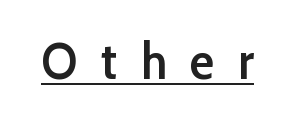
{"serif": "no", "italic": "no", "bold": "semi", "weight": "semibold", "width": "normal", "stroke_contrast": "low", "x_height": "medium", "monospaced": "no", "underline": "yes", "letter_spacing": "wide", "letter_spacing_em": 0.46, "glyph_px": 51}
